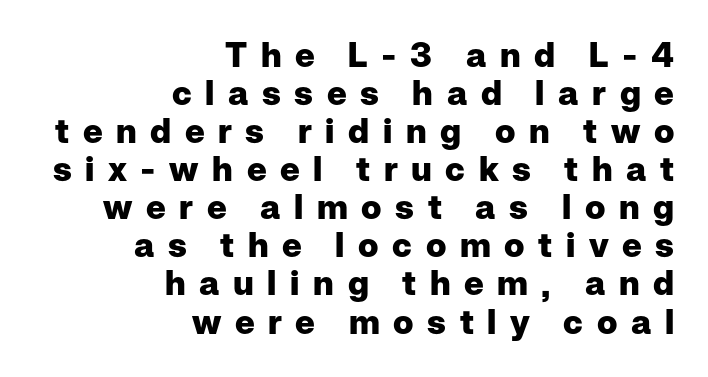
The image shows 34 px heavy sans-serif type, upright; set right-aligned, tight line spacing (1.12x), unusually wide letter spacing (+0.4 em), not underlined; low stroke contrast and a medium x-height.
